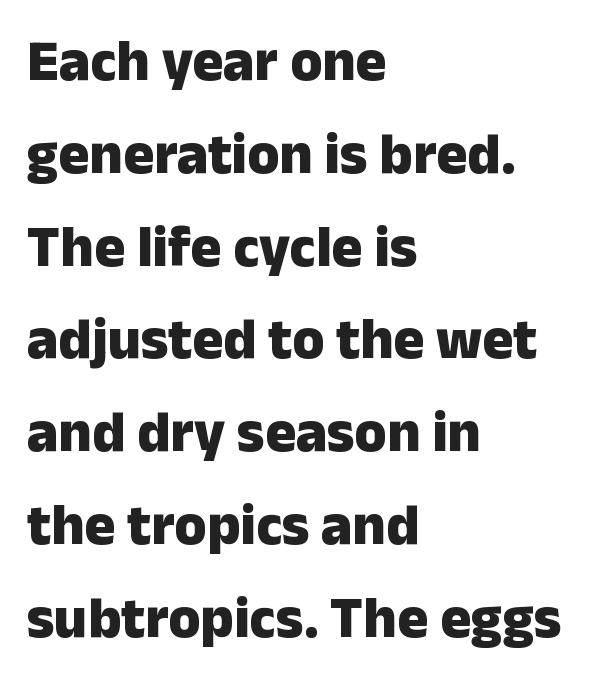
The image shows 58 px heavy sans-serif type, upright; set left-aligned, normal line spacing (1.6x), normal letter spacing, not underlined; low stroke contrast and a medium x-height.
